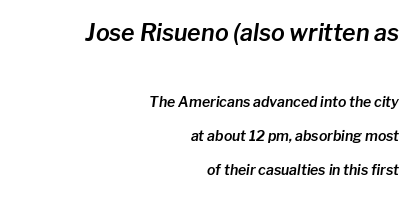
Q: Is the text italic (slanted)? A: Yes, it leans right by about 8 degrees.
Q: Is the text underlined? A: No.
Q: How is the paragraph aligned? A: Right-aligned.
Q: Is the spacing between letters normal or unusually wide? A: Normal.
Q: Is the spacing between lines tight, normal or loose? A: Loose.
Q: Which block of text is set in a larger size, the first (top) or the second (bottom)? A: The first (top) one.
